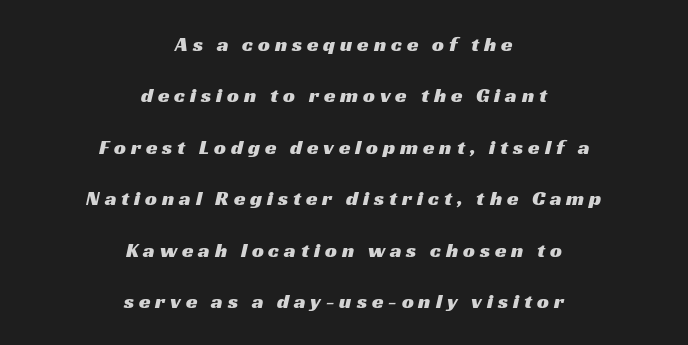
Q: Is the text underlined? A: No.
Q: How is the paragraph aligned? A: Centered.
Q: Is the spacing between letters normal or unusually wide? A: Unusually wide.
Q: Is the spacing between lines tight, normal or loose? A: Loose.
